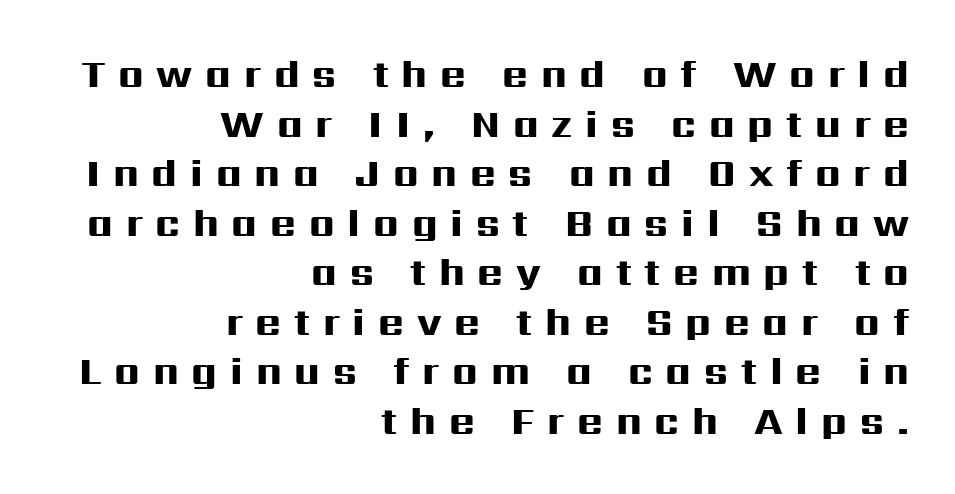
The image shows 39 px heavy, wide sans-serif type, upright; set right-aligned, normal line spacing (1.27x), unusually wide letter spacing (+0.33 em), not underlined; high stroke contrast and a medium x-height.
